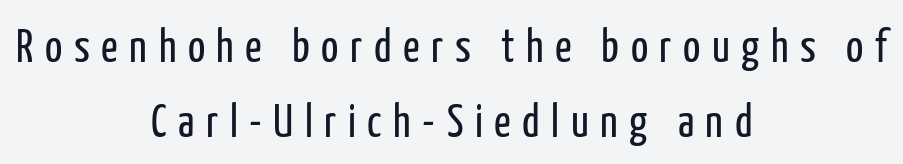
The image shows 46 px regular-weight, condensed sans-serif type, upright; set centered, normal line spacing (1.64x), unusually wide letter spacing (+0.25 em), not underlined; low stroke contrast and a medium x-height.
